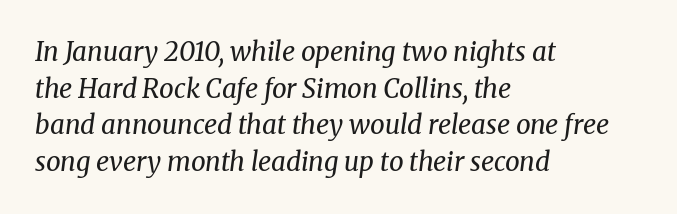
The image shows 26 px text type, italic (leaning right); set left-aligned, normal line spacing (1.41x), normal letter spacing, not underlined.
